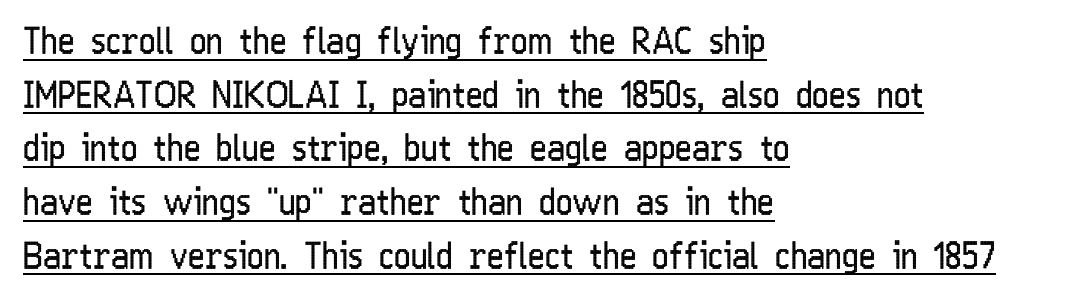
The image shows 36 px regular-weight, condensed sans-serif type, upright; set left-aligned, normal line spacing (1.49x), normal letter spacing, underlined; low stroke contrast and a medium x-height.
